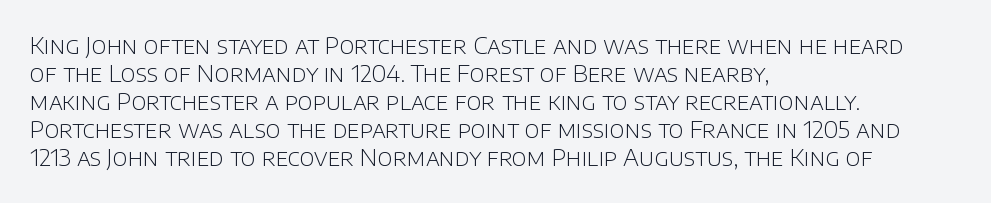
The image shows 23 px text type, upright; set left-aligned, line spacing 1.22x, normal letter spacing, not underlined.
